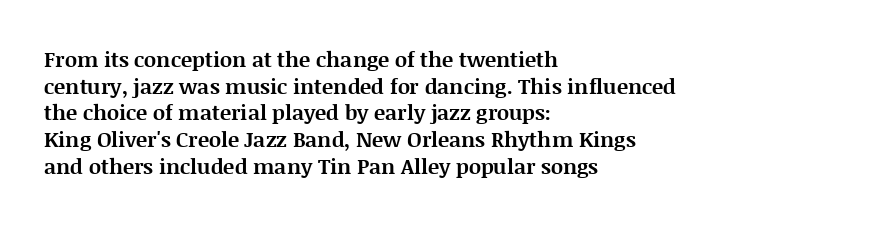
Honestly, the row spacing looks completely unremarkable. Posture: upright roman. Plenty of ink on the page — the face is bold. Typeset ragged right — the left edge is the straight one.
